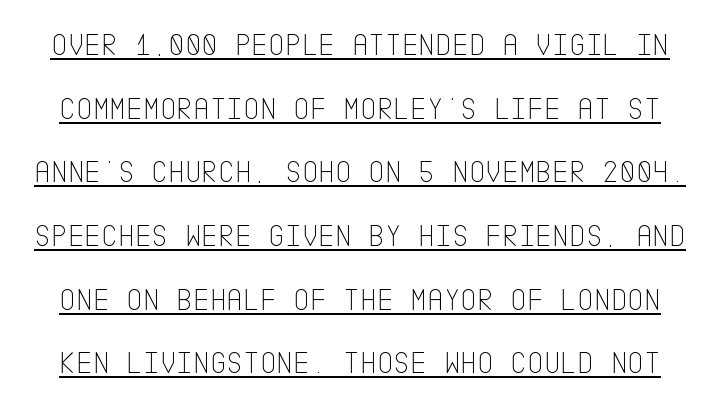
{"serif": "no", "italic": "no", "bold": "no", "weight": "thin", "width": "condensed", "stroke_contrast": "low", "x_height": "large", "underline": "yes", "line_spacing": "loose", "line_spacing_ratio": 1.99, "letter_spacing": "normal", "letter_spacing_em": 0.0, "glyph_px": 32}
